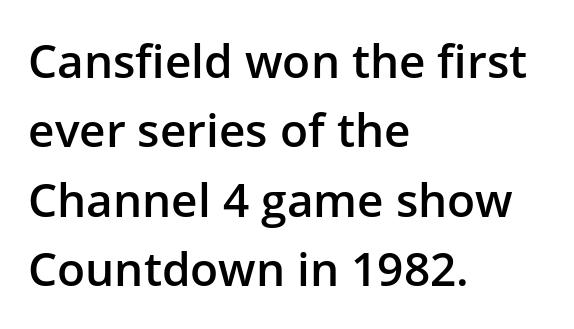
{"serif": "no", "italic": "no", "bold": "semi", "weight": "semibold", "width": "normal", "stroke_contrast": "low", "x_height": "medium", "monospaced": "no", "underline": "no", "align": "left", "line_spacing": "normal", "line_spacing_ratio": 1.51, "letter_spacing": "normal", "letter_spacing_em": 0.0, "glyph_px": 46}
